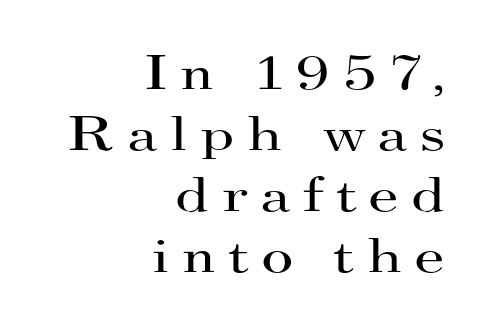
If you drew a ruler down the right edge, every line would touch it. Letter spacing: wide. Words float on clear page, feet unadorned. You could not count columns in this text — the font is proportionally spaced.
